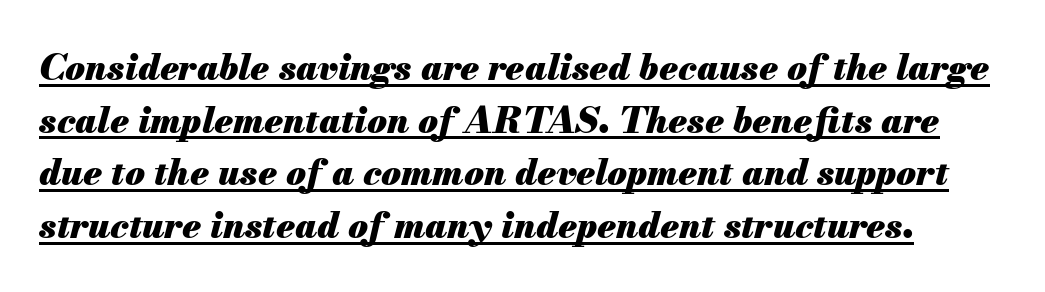
Beneath each row of characters lies a ruled line. The characters look thick and weighty, a clear bold. Think of a printed novel: that variable character pitch is what you see here. Does extra space separate the letters? No, they use regular spacing. Designer's note — italics engaged.
